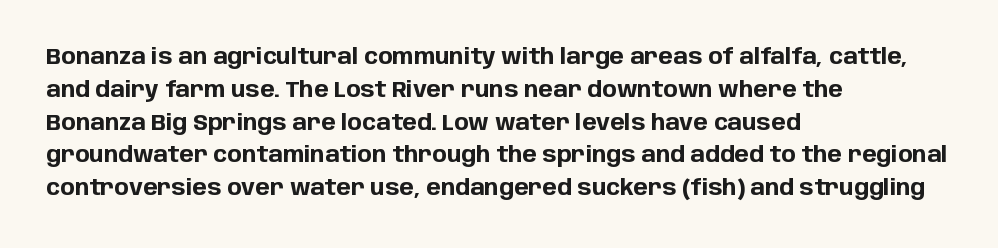
The image shows 22 px bold type, upright; set left-aligned, normal line spacing (1.49x), normal letter spacing, not underlined.
